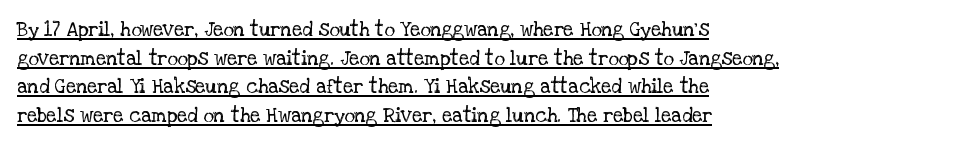
The image shows 20 px text type, upright; set left-aligned, normal line spacing (1.43x), normal letter spacing, underlined.
